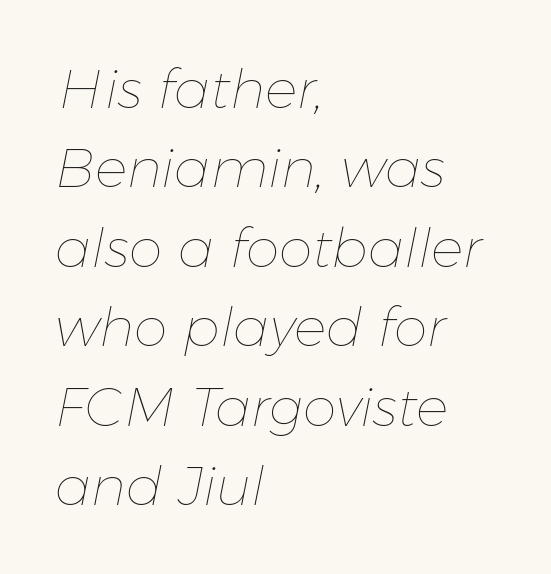
The image shows 54 px thin type, italic (leaning right); set left-aligned, normal line spacing (1.47x), normal letter spacing, not underlined; low stroke contrast and a medium x-height.
